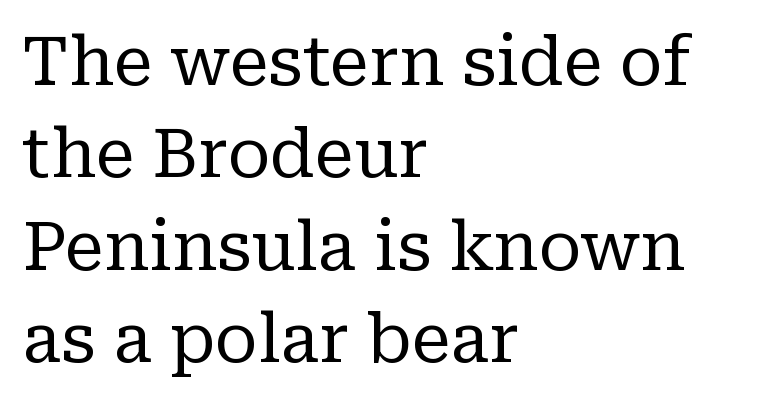
The image shows 67 px regular-weight serif type, upright; set left-aligned, normal line spacing (1.38x), normal letter spacing, not underlined; low stroke contrast and a medium x-height.
